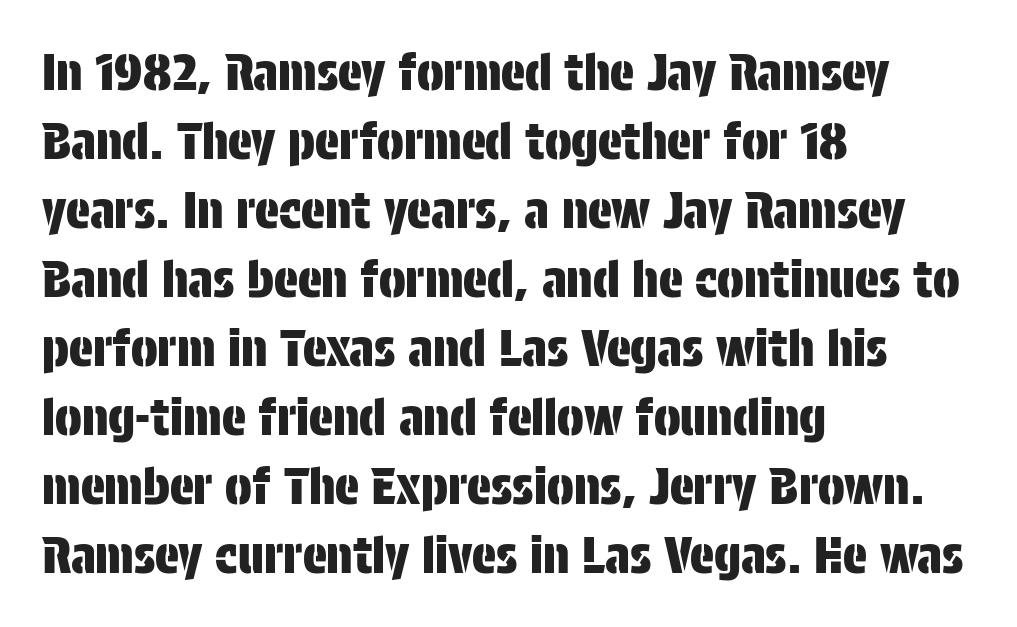
Q: Is the text italic (slanted)? A: No, it is upright.
Q: Is the typeface a serif or a sans-serif typeface? A: Sans-serif.
Q: Is the text underlined? A: No.
Q: How is the paragraph aligned? A: Left-aligned.
Q: Is the spacing between letters normal or unusually wide? A: Normal.
Q: Is the spacing between lines tight, normal or loose? A: Normal.
Q: Width (condensed, normal, or wide)? A: Condensed.
Q: Stroke contrast? A: Low.
Q: x-height? A: Large.
Q: Monospaced? A: No.
